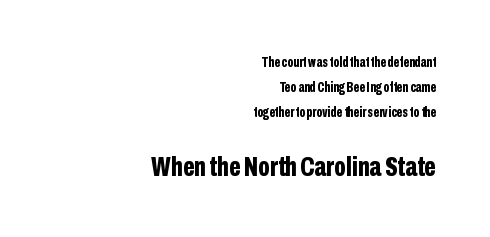
{"serif": "no", "italic": "no", "bold": "yes", "weight": "bold", "width": "condensed", "stroke_contrast": "low", "x_height": "medium", "monospaced": "no", "underline": "no", "align": "right", "line_spacing_ratio": 1.78, "letter_spacing": "normal", "letter_spacing_em": 0.0, "larger_block": "second", "size_ratio": 2.0, "glyph_px": 28}
